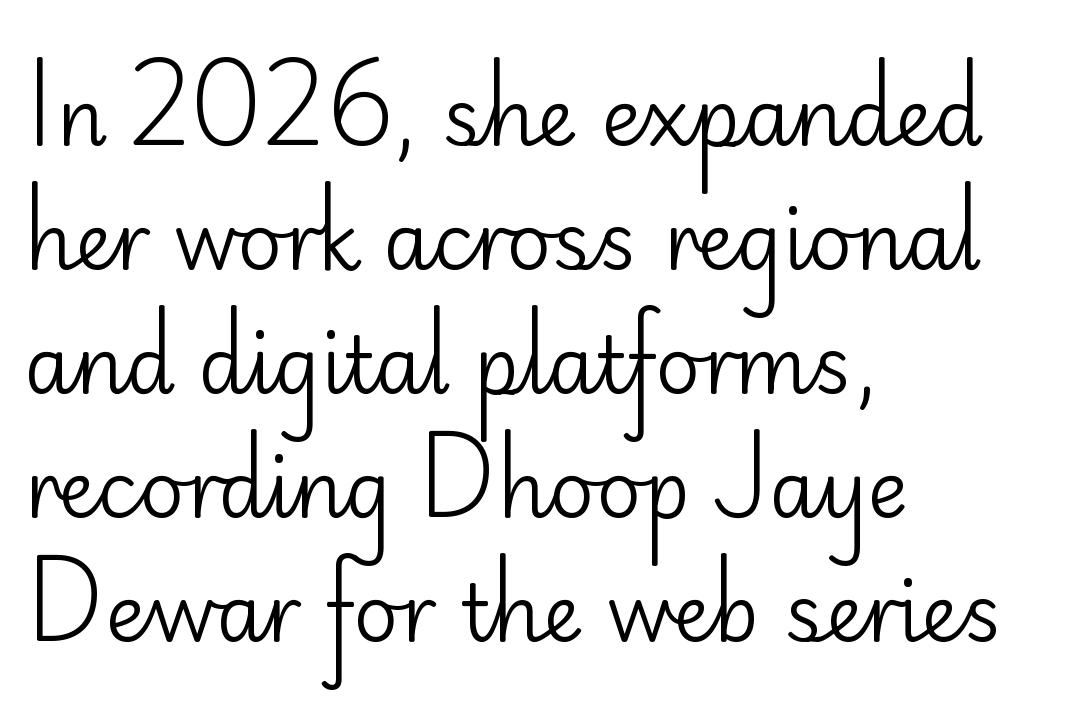
A bare baseline throughout the passage. The text block is weighted toward the left margin, trailing off unevenly rightward. Compared with typical paragraphs, the rows here are spaced about the same. You could not count columns in this text — the font is proportionally spaced.
